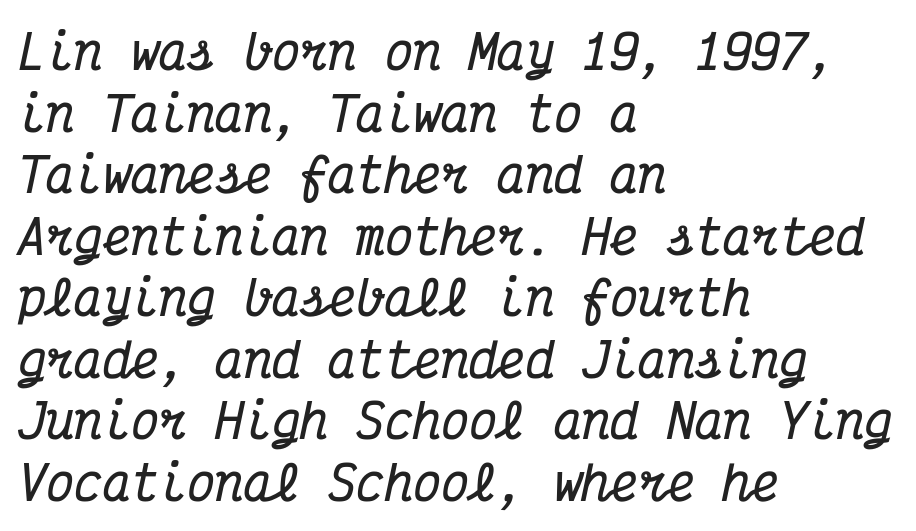
Quick note: interline space is typical. Teacher's note: observe the even left margin — that is flush-left alignment. Plain, unruled lines of type. As a designer I'd log this as weight 700, bold. The letters march in equal steps, a hallmark of fixed-pitch type.
